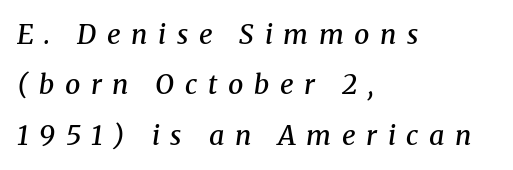
{"italic": "yes", "lean": "right", "slant_degrees": 8, "bold": "semi", "underline": "no", "align": "left", "line_spacing_ratio": 1.87, "letter_spacing": "wide", "letter_spacing_em": 0.39, "glyph_px": 27}
